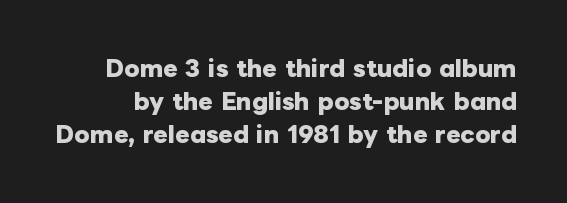
Italic: no, the glyphs are upright roman. Honestly, there is no underline to notice here at all. The lines sit at an ordinary, default distance from one another. Every letter is thick-stroked: bold, no question. Honestly, the letter spacing is just normal — you wouldn't notice it.
